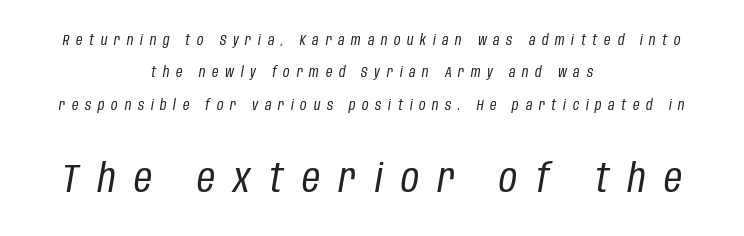
The image shows 39 px regular-weight, condensed type, italic (leaning right); set centered, loose line spacing (2.31x), unusually wide letter spacing (+0.48 em), not underlined; the second (bottom) block is 2.79x larger; low stroke contrast and a large x-height.
